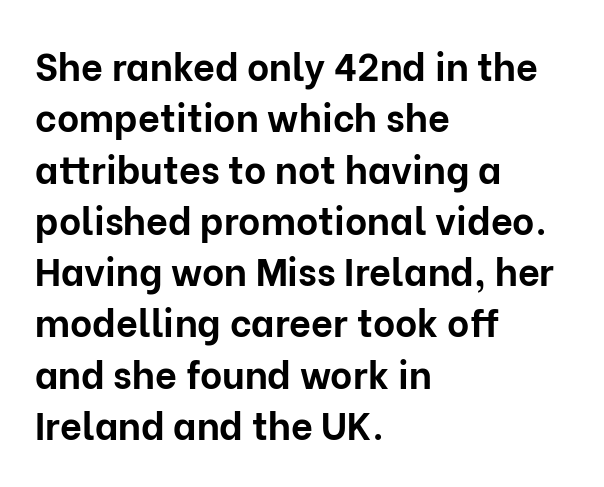
{"serif": "no", "italic": "no", "bold": "yes", "weight": "bold", "width": "normal", "stroke_contrast": "low", "x_height": "medium", "monospaced": "no", "underline": "no", "align": "left", "line_spacing": "normal", "line_spacing_ratio": 1.35, "letter_spacing": "normal", "letter_spacing_em": 0.0, "glyph_px": 38}
